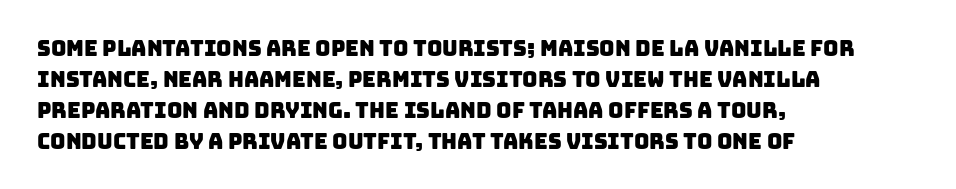
The image shows 21 px text type; set left-aligned, normal line spacing (1.47x), normal letter spacing, not underlined.
